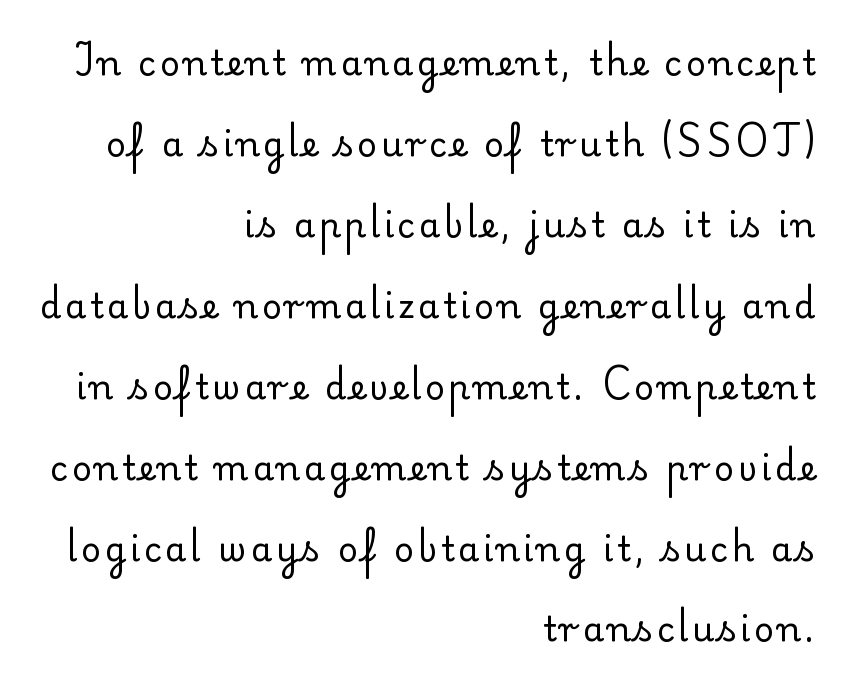
Where is the straight margin? On the right. A serif font was chosen for this passage. In terms of posture, this sample is upright. These lines are rendered in a variable-pitch font. The gap between lines stays unmarked.
